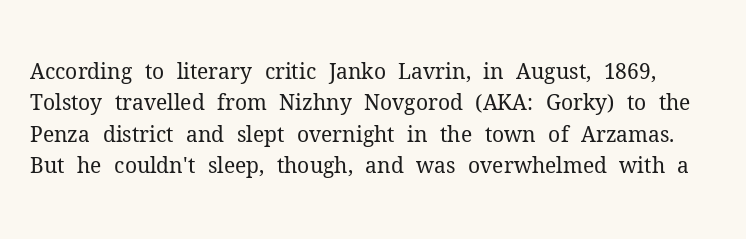
The image shows 21 px text type, upright; set normal line spacing (1.49x), normal letter spacing, not underlined.
